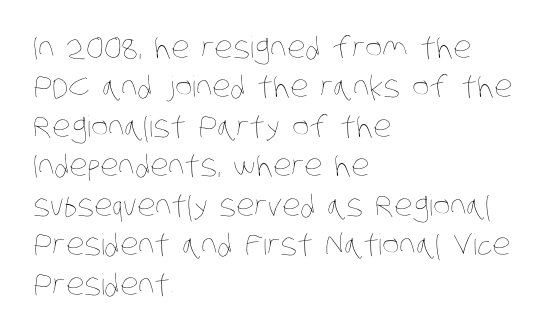
{"bold": "no", "weight": "thin", "width": "condensed", "stroke_contrast": "low", "x_height": "large", "monospaced": "no", "underline": "no", "align": "left", "line_spacing": "normal", "line_spacing_ratio": 1.36, "letter_spacing": "normal", "letter_spacing_em": 0.0, "glyph_px": 29}
